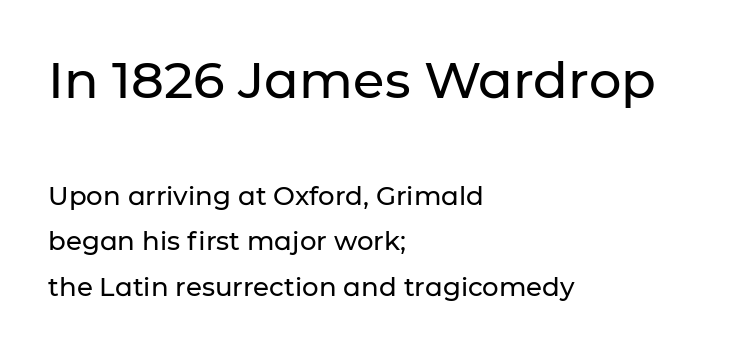
The image shows 51 px sans-serif type, upright; set left-aligned, line spacing 1.76x, normal letter spacing, not underlined; the first (top) block is 1.96x larger; low stroke contrast and a medium x-height.
